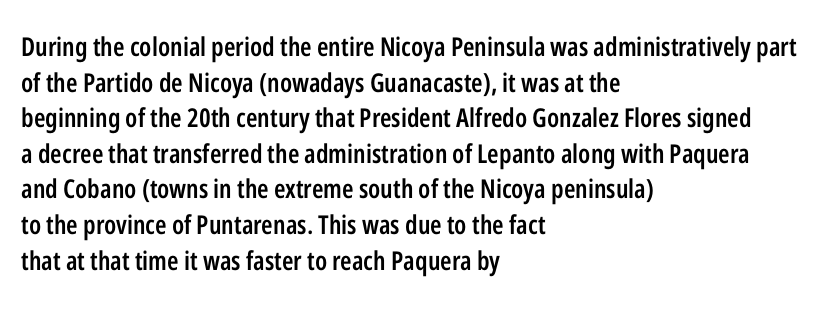
The image shows 26 px text type, upright; set left-aligned, normal line spacing (1.37x), normal letter spacing, not underlined.
